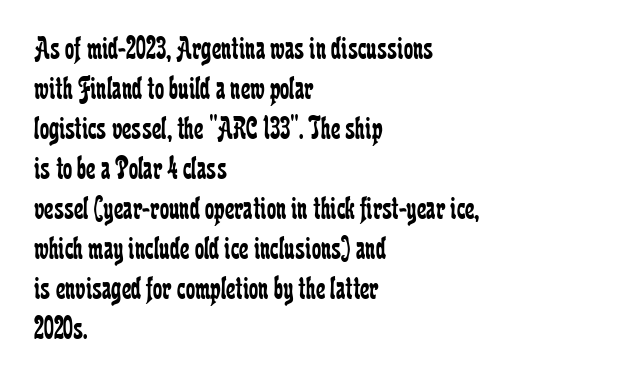
The passage shown is not underscored anywhere. Observe the ordinary spacing: letters are neighbours, not strangers. Italic: no, the glyphs are upright roman. Weight class: somewhere from thin through regular. Is this a fixed-width face? No — the glyphs have proportional, varying widths. The rag falls on the right side of this text block.
